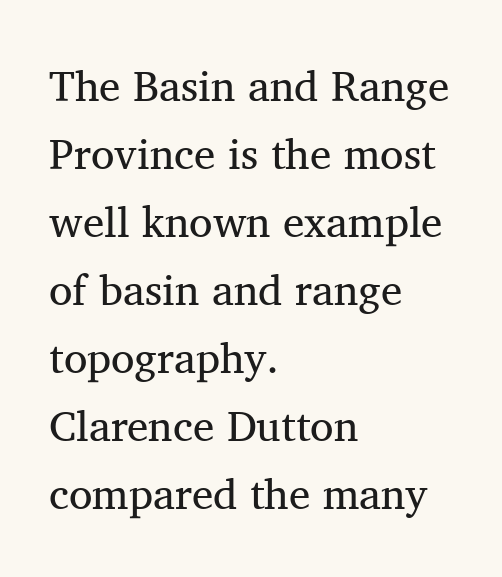
Letterform terminals end in serifs throughout the passage. Note the varied advance widths — an 'i' is clearly narrower than an 'm'. Here the glyphs are tracked normally, forming tight word shapes. The leading is moderate, giving the passage an even texture. The specimen reads as upright at a glance.
